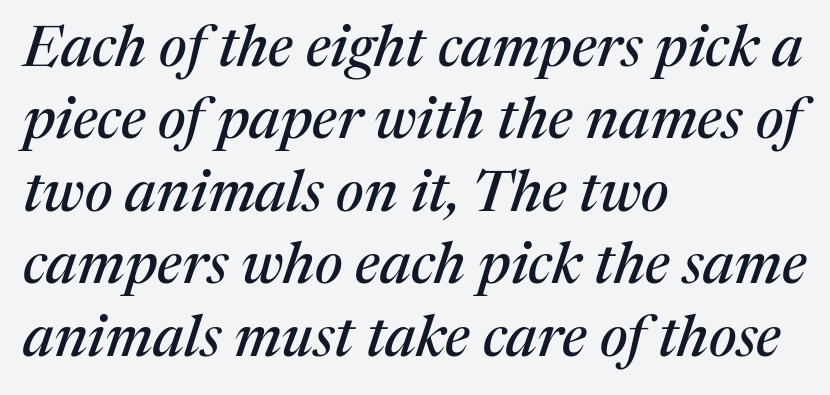
{"serif": "yes", "italic": "yes", "lean": "right", "slant_degrees": 17, "width": "normal", "stroke_contrast": "medium", "x_height": "medium", "monospaced": "no", "underline": "no", "align": "left", "line_spacing": "normal", "line_spacing_ratio": 1.25, "letter_spacing": "normal", "letter_spacing_em": 0.0, "glyph_px": 58}
